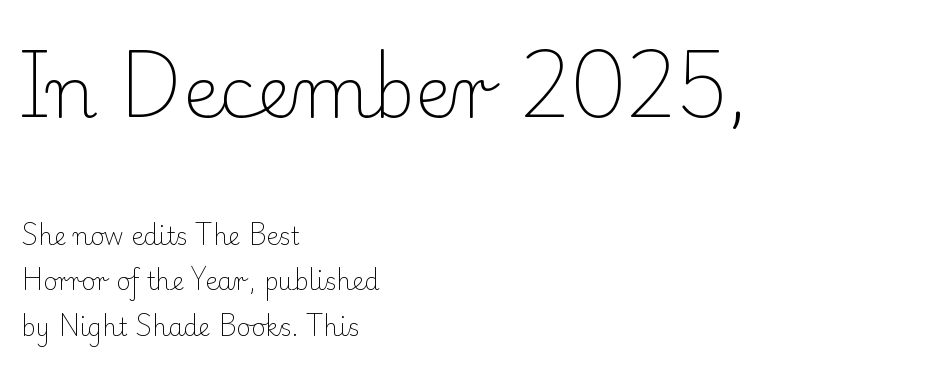
{"serif": "yes", "italic": "no", "bold": "no", "weight": "light", "width": "normal", "stroke_contrast": "low", "x_height": "small", "monospaced": "no", "underline": "no", "align": "left", "line_spacing_ratio": 1.89, "letter_spacing": "normal", "letter_spacing_em": 0.0, "larger_block": "first", "size_ratio": 2.96, "glyph_px": 71}
